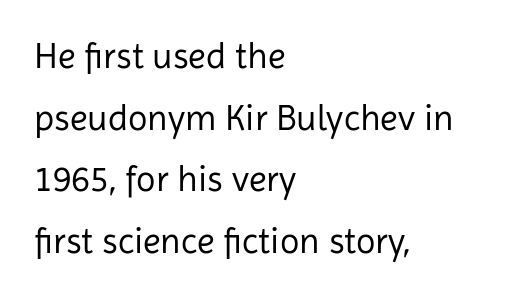
Character widths vary here, with narrow letters taking less room than wide ones. Which margin do the lines hug? The left one — the right edge is uneven. Just letters on the line, the space beneath them empty. The letterforms sit shoulder to shoulder at normal distance.
